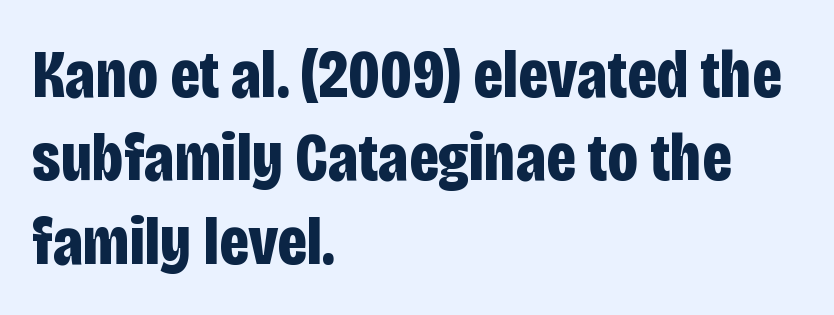
{"serif": "no", "italic": "no", "bold": "yes", "weight": "bold", "width": "condensed", "stroke_contrast": "low", "x_height": "large", "monospaced": "no", "underline": "no", "align": "left", "line_spacing_ratio": 1.21, "letter_spacing": "normal", "letter_spacing_em": 0.0, "glyph_px": 69}
